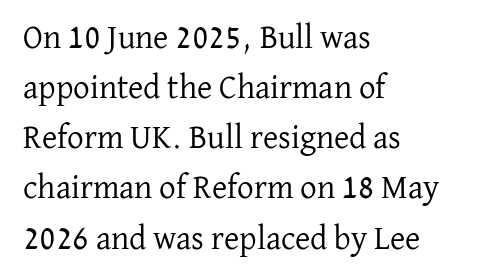
{"serif": "yes", "italic": "no", "bold": "no", "weight": "regular", "width": "normal", "stroke_contrast": "low", "x_height": "medium", "monospaced": "no", "underline": "no", "align": "left", "line_spacing": "normal", "line_spacing_ratio": 1.52, "letter_spacing": "normal", "letter_spacing_em": 0.0, "glyph_px": 33}
